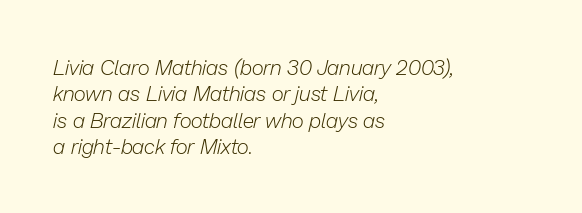
{"italic": "yes", "lean": "right", "slant_degrees": 13, "bold": "no", "underline": "no", "align": "left", "line_spacing": "normal", "line_spacing_ratio": 1.26, "letter_spacing": "normal", "letter_spacing_em": 0.0, "glyph_px": 21}
